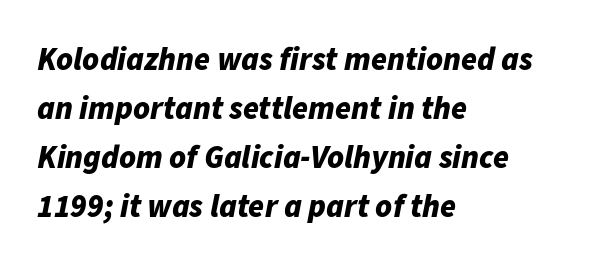
The image shows 32 px bold type, italic (leaning right); set left-aligned, normal line spacing (1.53x), normal letter spacing, not underlined; low stroke contrast and a medium x-height.
